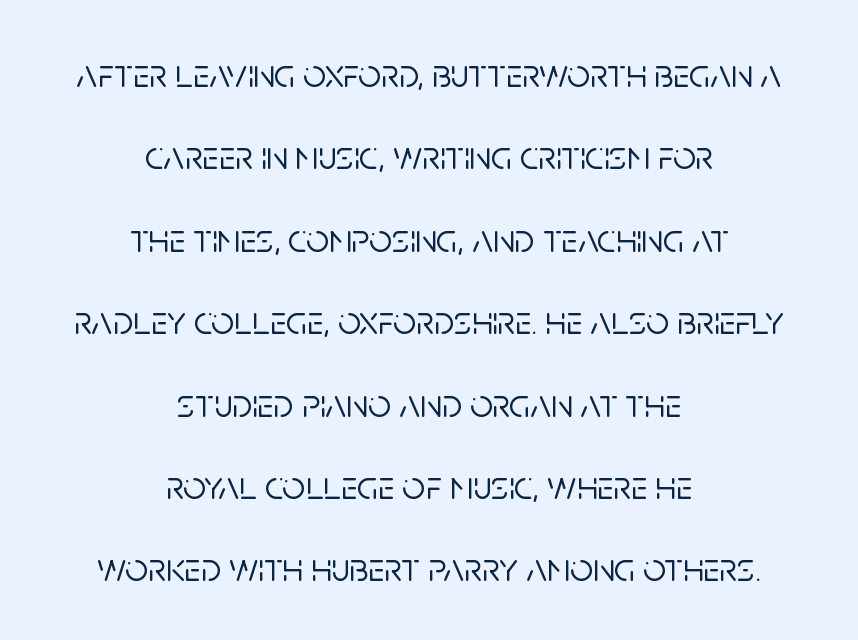
Reading down the column, the eye jumps a long way to each next line. These lines are composed in type without serifs. The rendering uses natural spacing where letterforms have individual widths. Visually the block forms a symmetrical silhouette, jagged on both flanks. Honestly, there is no underline to notice here at all.
